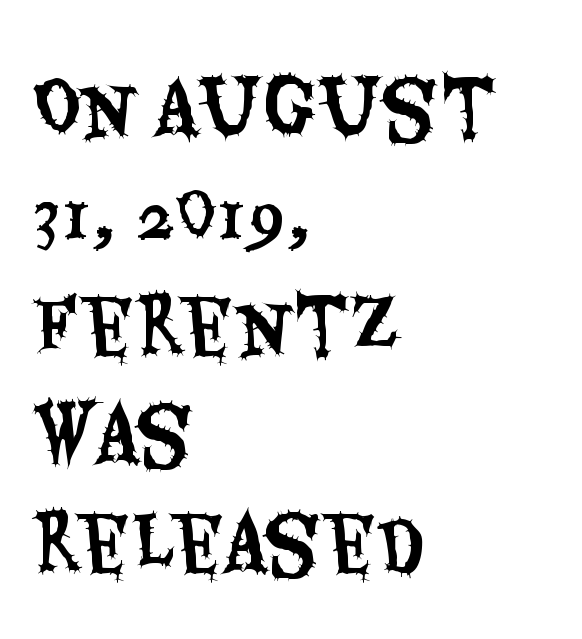
Q: Is the text italic (slanted)? A: No, it is upright.
Q: Is the typeface a serif or a sans-serif typeface? A: Sans-serif.
Q: Is the text underlined? A: No.
Q: How is the paragraph aligned? A: Left-aligned.
Q: Is the spacing between letters normal or unusually wide? A: Normal.
Q: Is the spacing between lines tight, normal or loose? A: Normal.
Q: Width (condensed, normal, or wide)? A: Condensed.
Q: Stroke contrast? A: Medium.
Q: x-height? A: Large.
Q: Monospaced? A: No.
